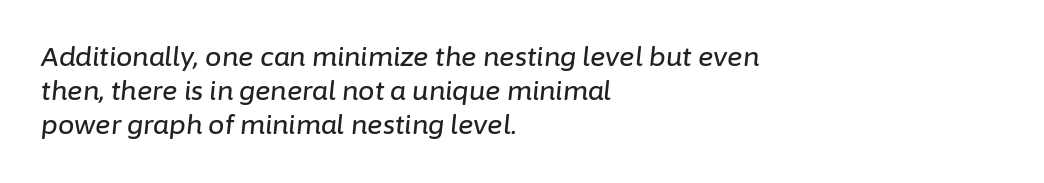
Q: Is the text italic (slanted)? A: Yes, it leans right by about 6 degrees.
Q: Is the text underlined? A: No.
Q: How is the paragraph aligned? A: Left-aligned.
Q: Is the spacing between letters normal or unusually wide? A: Normal.
Q: Is the spacing between lines tight, normal or loose? A: Normal.
